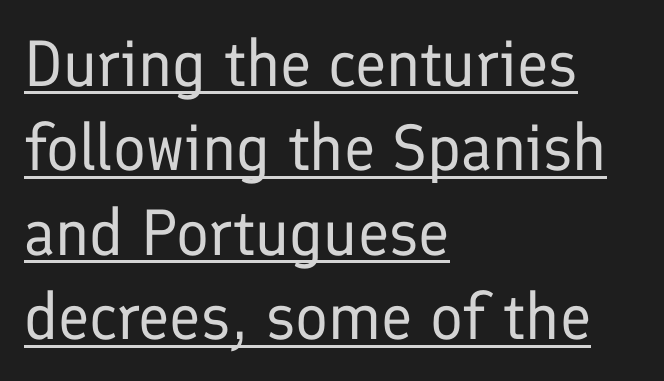
The image shows 65 px regular-weight sans-serif type, upright; set left-aligned, normal line spacing (1.3x), normal letter spacing, underlined; low stroke contrast and a medium x-height.
